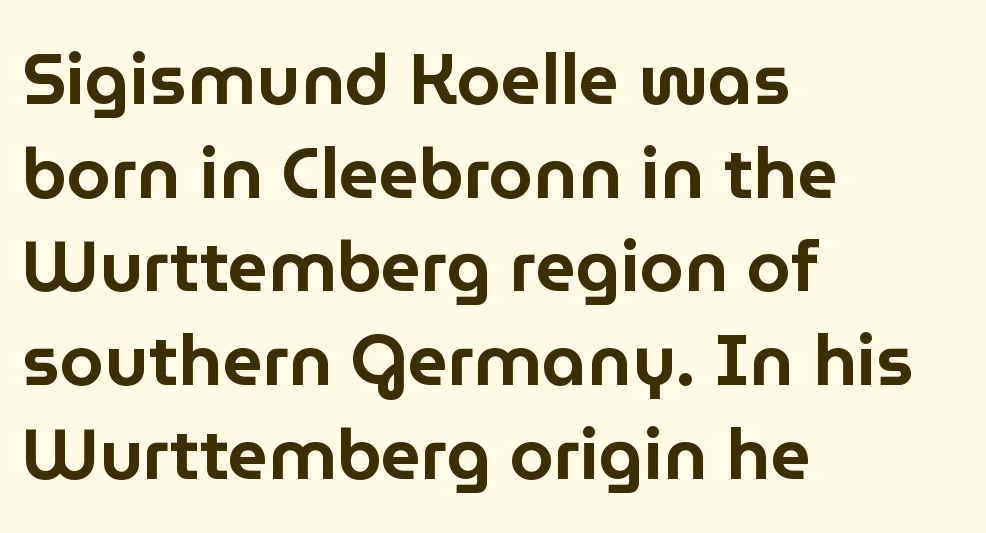
Q: Is the text italic (slanted)? A: No, it is upright.
Q: Is the typeface a serif or a sans-serif typeface? A: Sans-serif.
Q: Is the text underlined? A: No.
Q: How is the paragraph aligned? A: Left-aligned.
Q: Is the spacing between letters normal or unusually wide? A: Normal.
Q: Is the spacing between lines tight, normal or loose? A: Normal.
Q: Width (condensed, normal, or wide)? A: Normal.
Q: Stroke contrast? A: Low.
Q: x-height? A: Medium.
Q: Monospaced? A: No.
